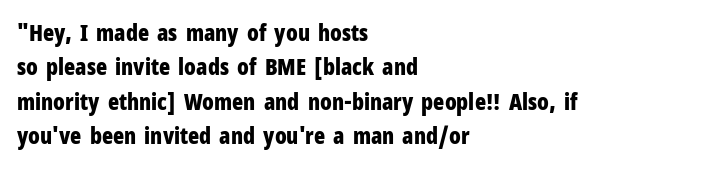
Q: Is the text bold? A: Yes.
Q: Is the text italic (slanted)? A: No, it is upright.
Q: Is the text underlined? A: No.
Q: How is the paragraph aligned? A: Left-aligned.
Q: Is the spacing between letters normal or unusually wide? A: Normal.
Q: Is the spacing between lines tight, normal or loose? A: Normal.
